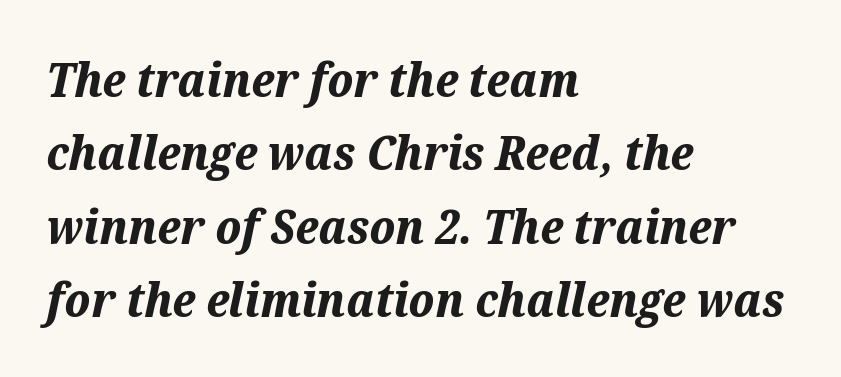
Tracking here is standard; glyphs follow each other at the usual distance. Just letters on the line, the space beneath them empty. Look at the stroke-to-counter ratio: heavy, a bold. The typesetter chose a ragged-right arrangement here. The face used here has a pronounced slope to its letters.
